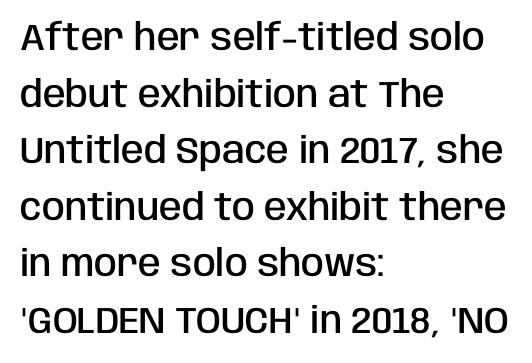
The image shows 37 px semibold, condensed sans-serif type, upright; set left-aligned, normal line spacing (1.53x), normal letter spacing, not underlined; low stroke contrast and a large x-height.
